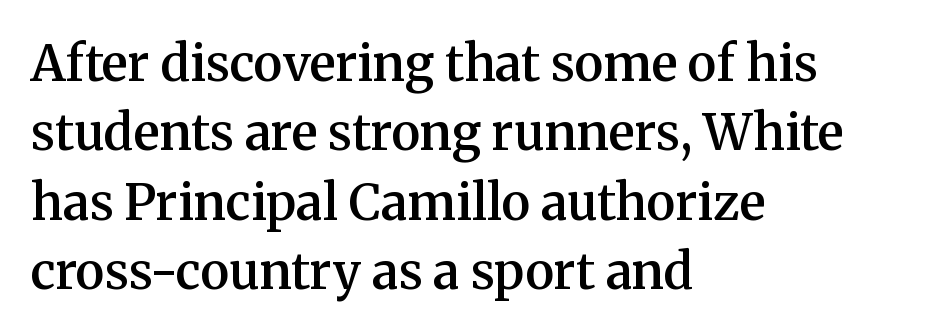
{"serif": "yes", "italic": "no", "bold": "semi", "weight": "semibold", "width": "normal", "stroke_contrast": "medium", "x_height": "medium", "monospaced": "no", "underline": "no", "align": "left", "line_spacing": "normal", "line_spacing_ratio": 1.39, "letter_spacing": "normal", "letter_spacing_em": 0.0, "glyph_px": 50}
